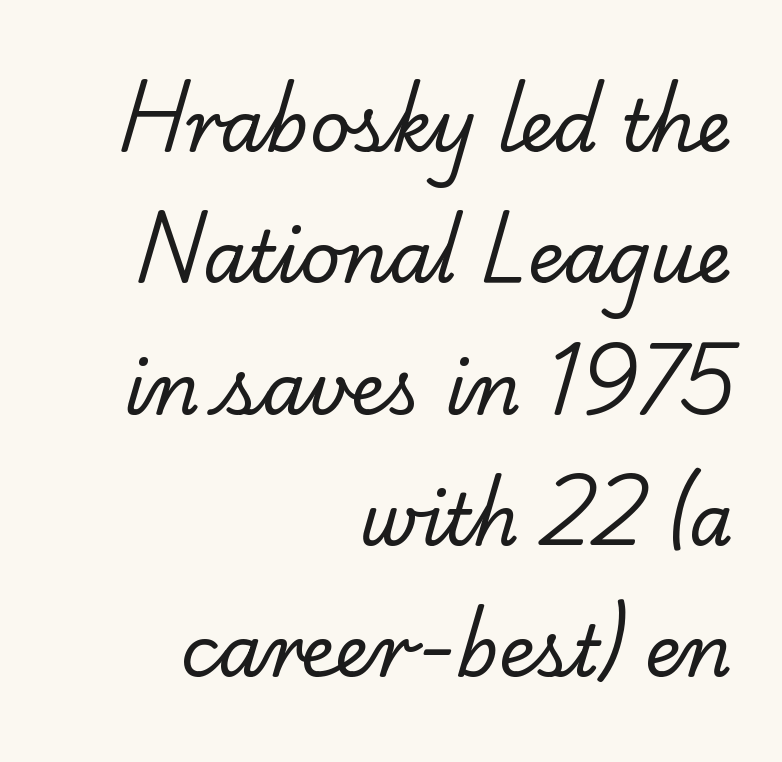
Reading down the block, your eye finds every line finishing at a fixed right position. The foot of each line stays bare and open. Think standard paragraph weight, or any step lighter than that. Here the designer chose a conventional face with non-uniform glyph widths. This sample uses plain, unmodified letter spacing.
